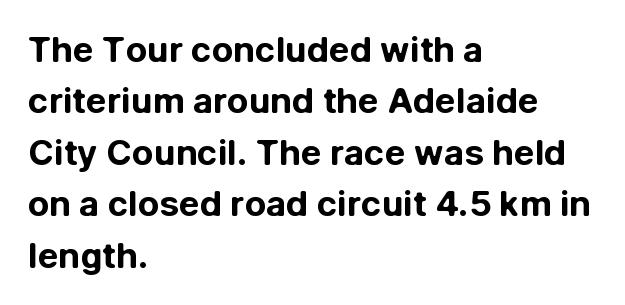
The line texture is even and compact thanks to regular tracking. A typesetter would mark this as roman, not italic. Looks like regular typesetting: each glyph gets only the width it needs. The designer left line spacing at the default. Set as a true bold cut, around the 700 mark. Plain, unruled lines of type.
